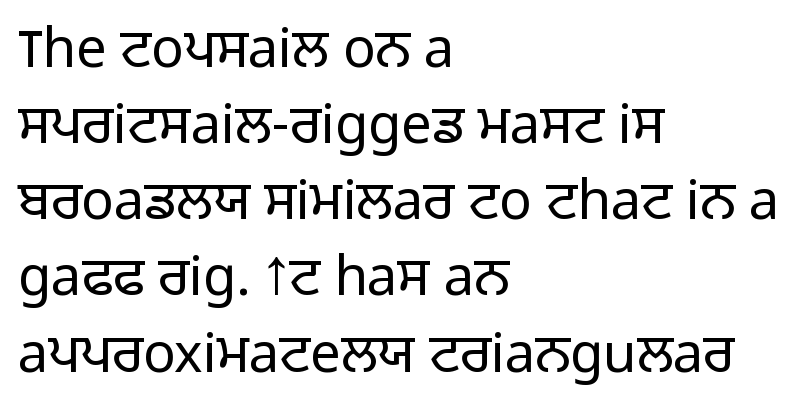
The words here are not underlined. Left-aligned paragraph, ragged on the right. Unbolded letterforms with no extra heft. Between one letter and the next there's only the usual sliver of space.
